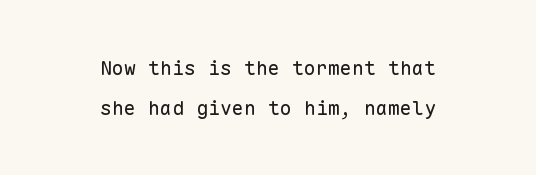
These lines keep a tight, regular rhythm from letter to letter. Ink coverage per letter is moderate at most. The paragraph shown floats in the horizontal middle. Whoever set this chose breathing room over compactness in the vertical rhythm. No word sits above an underline. This sample uses an upright cut, with every glyph sitting square on the baseline.
